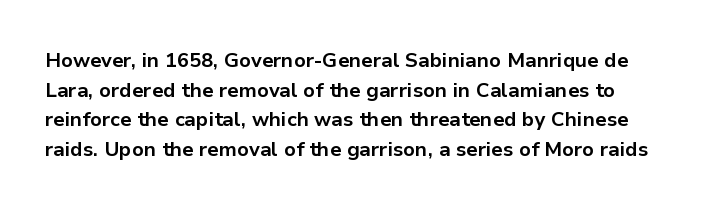
The image shows 20 px bold type, upright; set normal line spacing (1.48x), normal letter spacing, not underlined.
